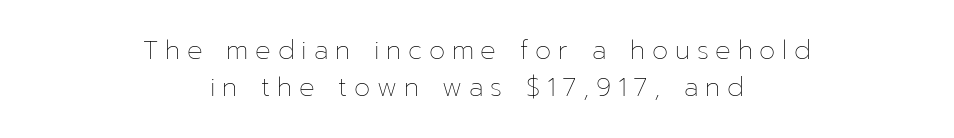
Q: Is the text bold? A: No.
Q: Is the text italic (slanted)? A: No, it is upright.
Q: Is the text underlined? A: No.
Q: How is the paragraph aligned? A: Centered.
Q: Is the spacing between letters normal or unusually wide? A: Unusually wide.
Q: Is the spacing between lines tight, normal or loose? A: Normal.
